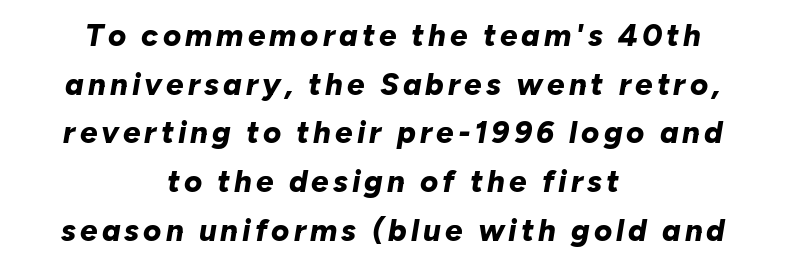
Q: Is the text bold? A: Yes.
Q: Is the text italic (slanted)? A: Yes, it leans right by about 10 degrees.
Q: Is the text underlined? A: No.
Q: How is the paragraph aligned? A: Centered.
Q: Is the spacing between lines tight, normal or loose? A: Normal.
Q: Width (condensed, normal, or wide)? A: Normal.
Q: Stroke contrast? A: Low.
Q: x-height? A: Medium.
Q: Monospaced? A: No.
